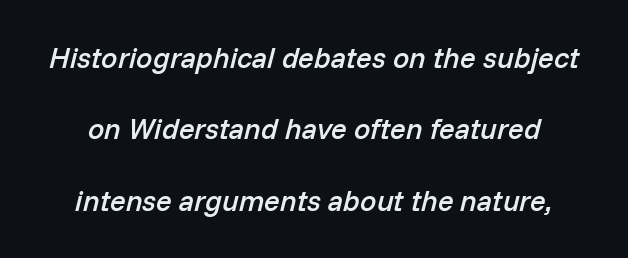
Q: Is the text bold? A: Semi-bold.
Q: Is the text italic (slanted)? A: Yes, it leans right by about 14 degrees.
Q: Is the text underlined? A: No.
Q: Is the spacing between letters normal or unusually wide? A: Normal.
Q: Is the spacing between lines tight, normal or loose? A: Loose.
Q: Width (condensed, normal, or wide)? A: Normal.
Q: Stroke contrast? A: Low.
Q: x-height? A: Medium.
Q: Monospaced? A: No.
